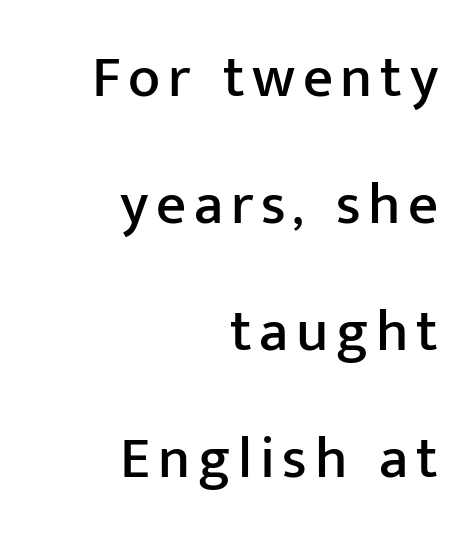
{"serif": "no", "italic": "no", "width": "normal", "stroke_contrast": "low", "x_height": "medium", "monospaced": "no", "underline": "no", "align": "right", "line_spacing": "loose", "line_spacing_ratio": 2.15, "glyph_px": 59}
